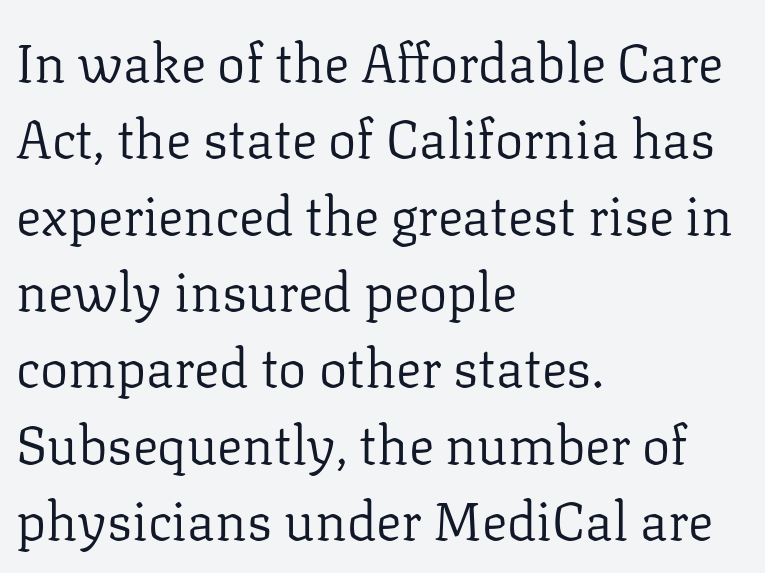
Q: Is the text bold? A: No.
Q: Is the text italic (slanted)? A: No, it is upright.
Q: Is the typeface a serif or a sans-serif typeface? A: Serif.
Q: Is the text underlined? A: No.
Q: How is the paragraph aligned? A: Left-aligned.
Q: Is the spacing between letters normal or unusually wide? A: Normal.
Q: Is the spacing between lines tight, normal or loose? A: Normal.
Q: Width (condensed, normal, or wide)? A: Normal.
Q: Stroke contrast? A: Low.
Q: x-height? A: Medium.
Q: Monospaced? A: No.
